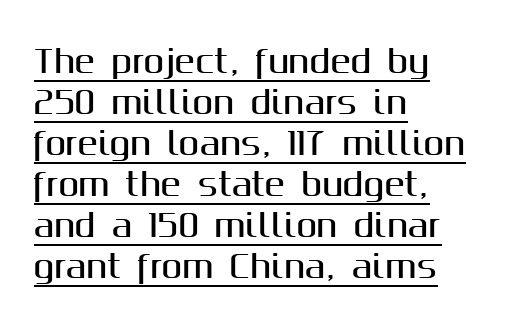
{"serif": "no", "italic": "no", "width": "normal", "stroke_contrast": "medium", "x_height": "medium", "monospaced": "no", "underline": "yes", "align": "left", "line_spacing": "normal", "line_spacing_ratio": 1.32, "letter_spacing": "normal", "letter_spacing_em": 0.0, "glyph_px": 31}
